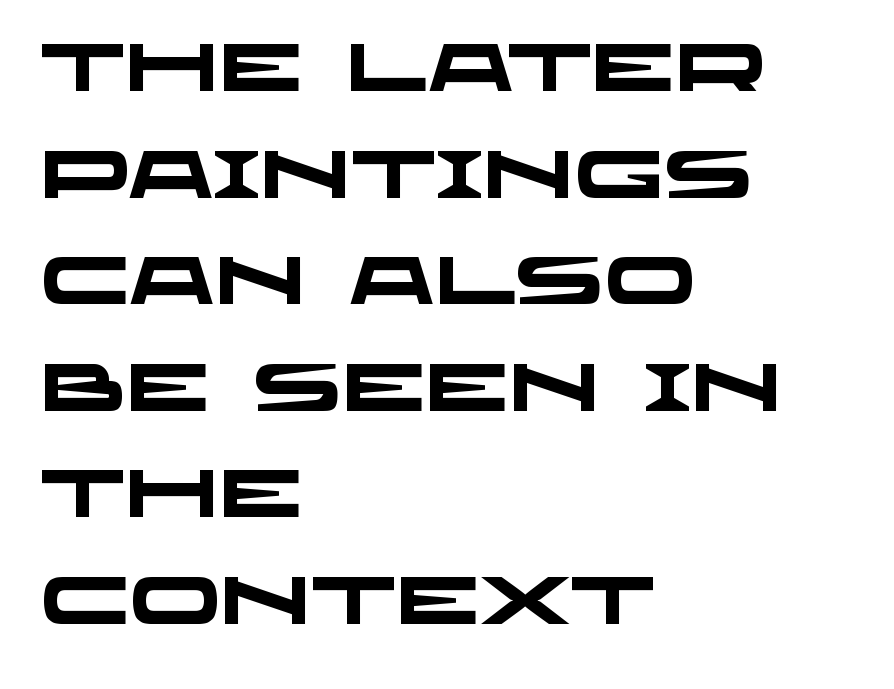
The image shows 67 px heavy, wide sans-serif type; set left-aligned, normal line spacing (1.59x), normal letter spacing, not underlined; low stroke contrast and a large x-height.
